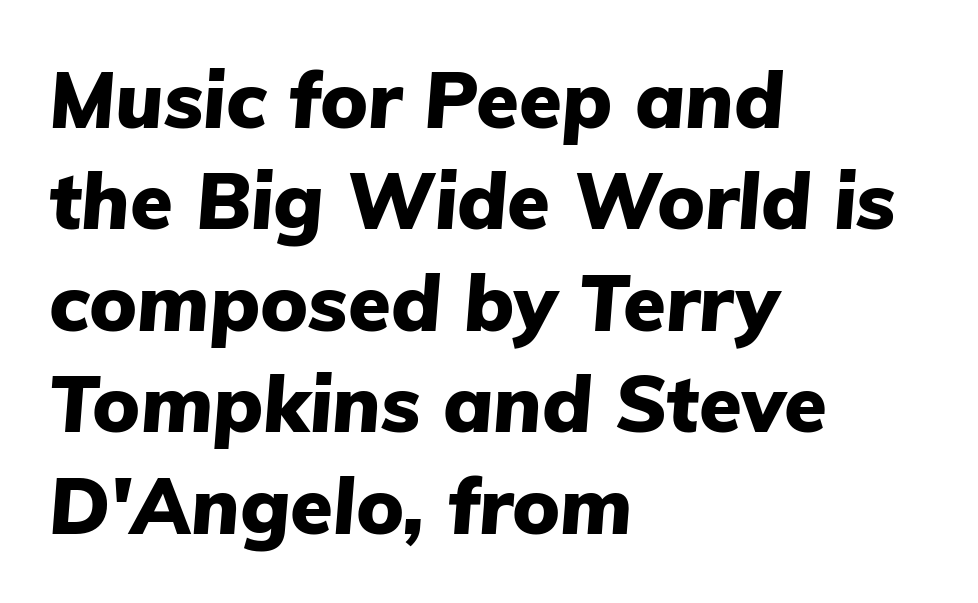
Q: Is the text bold? A: Yes.
Q: Is the text italic (slanted)? A: Yes, it leans right by about 5 degrees.
Q: Is the text underlined? A: No.
Q: How is the paragraph aligned? A: Left-aligned.
Q: Is the spacing between letters normal or unusually wide? A: Normal.
Q: Is the spacing between lines tight, normal or loose? A: Normal.
Q: Width (condensed, normal, or wide)? A: Normal.
Q: Stroke contrast? A: Low.
Q: x-height? A: Medium.
Q: Monospaced? A: No.
